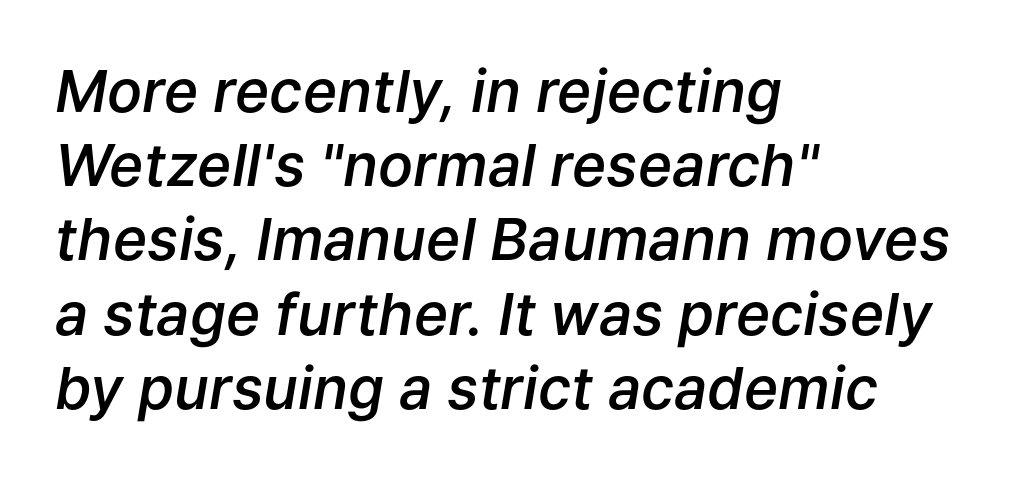
{"italic": "yes", "lean": "right", "slant_degrees": 9, "bold": "semi", "weight": "semibold", "width": "normal", "stroke_contrast": "low", "x_height": "medium", "monospaced": "no", "underline": "no", "align": "left", "line_spacing": "normal", "line_spacing_ratio": 1.28, "letter_spacing": "normal", "letter_spacing_em": 0.0, "glyph_px": 58}
